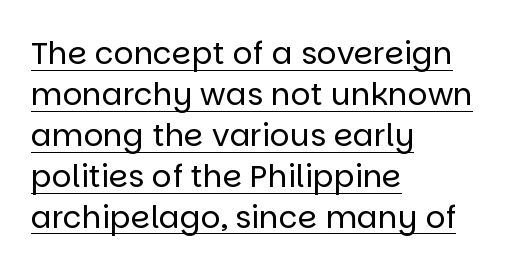
Q: Is the text bold? A: No.
Q: Is the text italic (slanted)? A: No, it is upright.
Q: Is the typeface a serif or a sans-serif typeface? A: Sans-serif.
Q: Is the text underlined? A: Yes.
Q: How is the paragraph aligned? A: Left-aligned.
Q: Is the spacing between letters normal or unusually wide? A: Normal.
Q: Is the spacing between lines tight, normal or loose? A: Normal.
Q: Width (condensed, normal, or wide)? A: Normal.
Q: Stroke contrast? A: Low.
Q: x-height? A: Large.
Q: Monospaced? A: No.
